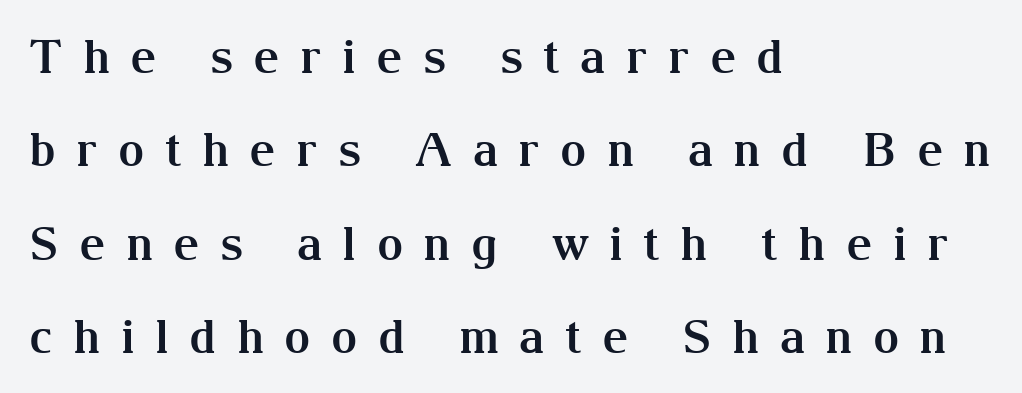
The image shows 46 px bold serif type, upright; set left-aligned, loose line spacing (2.03x), unusually wide letter spacing (+0.44 em), not underlined; medium stroke contrast and a medium x-height.
